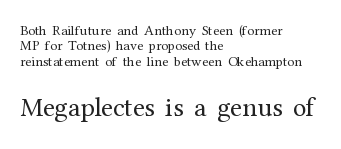
Q: Is the text bold? A: No.
Q: Is the text italic (slanted)? A: No, it is upright.
Q: Is the text underlined? A: No.
Q: How is the paragraph aligned? A: Left-aligned.
Q: Is the spacing between letters normal or unusually wide? A: Normal.
Q: Is the spacing between lines tight, normal or loose? A: Tight.
Q: Which block of text is set in a larger size, the first (top) or the second (bottom)? A: The second (bottom) one.
